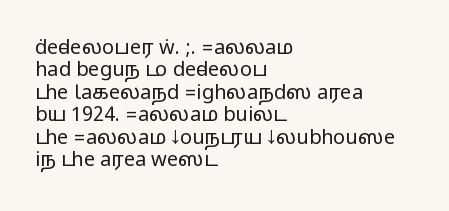
Q: Is the text italic (slanted)? A: No, it is upright.
Q: Is the text underlined? A: No.
Q: How is the paragraph aligned? A: Left-aligned.
Q: Is the spacing between letters normal or unusually wide? A: Normal.
Q: Is the spacing between lines tight, normal or loose? A: Tight.
